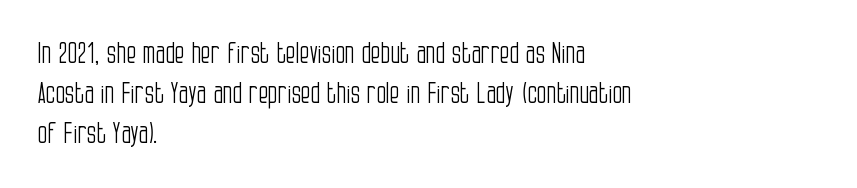
The image shows 28 px light, condensed sans-serif type, upright; set left-aligned, normal line spacing (1.42x), normal letter spacing, not underlined; low stroke contrast and a large x-height.
